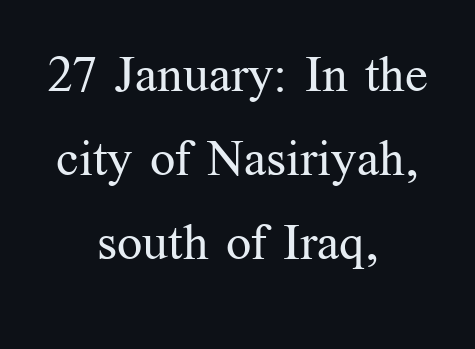
Q: Is the text bold? A: No.
Q: Is the text italic (slanted)? A: No, it is upright.
Q: Is the typeface a serif or a sans-serif typeface? A: Serif.
Q: Is the text underlined? A: No.
Q: How is the paragraph aligned? A: Centered.
Q: Is the spacing between letters normal or unusually wide? A: Normal.
Q: Is the spacing between lines tight, normal or loose? A: Normal.
Q: Width (condensed, normal, or wide)? A: Normal.
Q: Stroke contrast? A: Medium.
Q: x-height? A: Medium.
Q: Monospaced? A: No.
